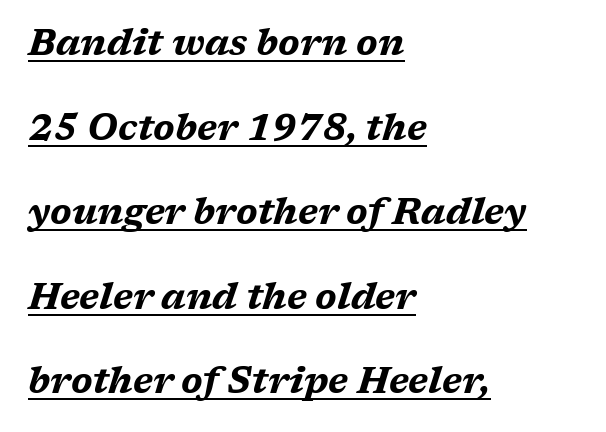
Q: Is the text bold? A: Yes.
Q: Is the text italic (slanted)? A: Yes, it leans right by about 17 degrees.
Q: Is the text underlined? A: Yes.
Q: How is the paragraph aligned? A: Left-aligned.
Q: Is the spacing between letters normal or unusually wide? A: Normal.
Q: Is the spacing between lines tight, normal or loose? A: Loose.
Q: Width (condensed, normal, or wide)? A: Wide.
Q: Stroke contrast? A: Medium.
Q: x-height? A: Medium.
Q: Monospaced? A: No.
